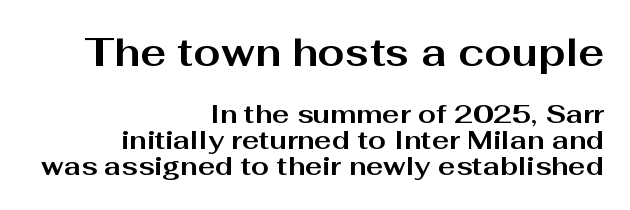
The image shows 39 px bold, wide sans-serif type, upright; set right-aligned, tight line spacing (1.0x), normal letter spacing, not underlined; the first (top) block is 1.5x larger; medium stroke contrast and a medium x-height.
